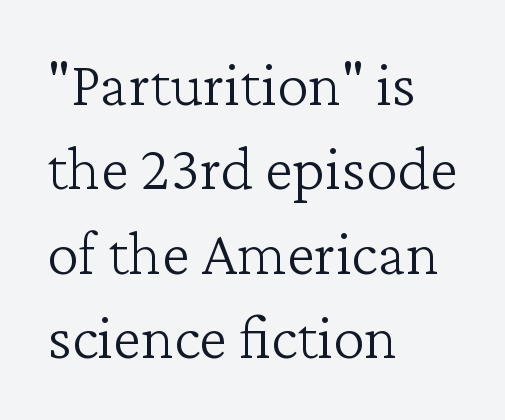
{"serif": "yes", "italic": "no", "bold": "no", "weight": "light", "width": "normal", "stroke_contrast": "low", "x_height": "medium", "monospaced": "no", "underline": "no", "align": "left", "line_spacing": "normal", "line_spacing_ratio": 1.32, "letter_spacing": "normal", "letter_spacing_em": 0.0, "glyph_px": 64}
